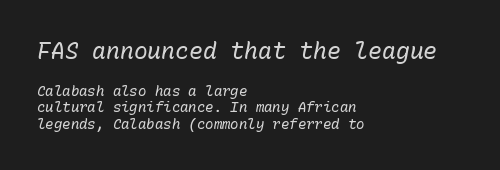
This reads as an unemphasized weight, regular at the heaviest. The zone under the glyphs is completely vacant. Which margin do the lines hug? The left one — the right edge is uneven. The specimen reads as italic at a glance.
